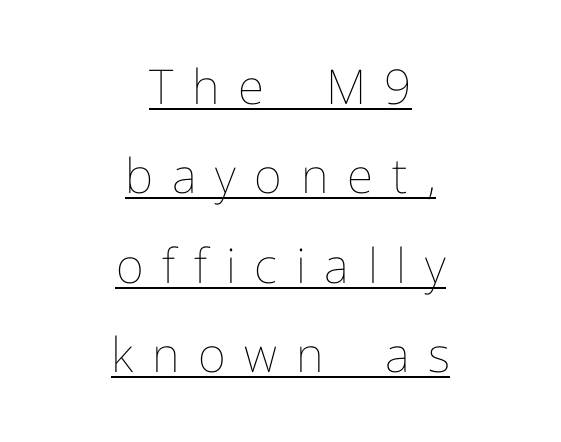
The image shows 48 px thin type, upright; set centered, line spacing 1.86x, unusually wide letter spacing (+0.39 em), underlined; low stroke contrast and a medium x-height.
